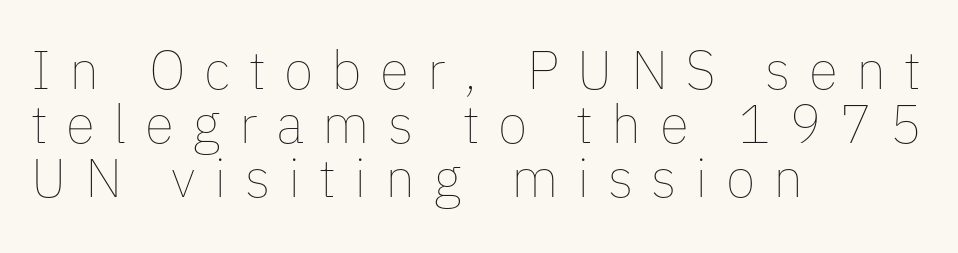
Q: Is the text bold? A: No.
Q: Is the text italic (slanted)? A: No, it is upright.
Q: Is the text underlined? A: No.
Q: How is the paragraph aligned? A: Left-aligned.
Q: Is the spacing between letters normal or unusually wide? A: Unusually wide.
Q: Is the spacing between lines tight, normal or loose? A: Tight.
Q: Width (condensed, normal, or wide)? A: Normal.
Q: Stroke contrast? A: Low.
Q: x-height? A: Medium.
Q: Monospaced? A: No.
